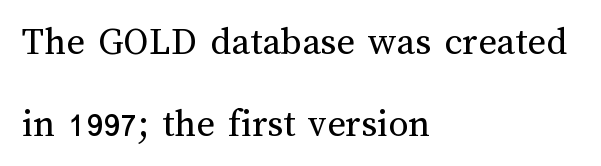
{"italic": "no", "bold": "no", "weight": "regular", "width": "normal", "stroke_contrast": "medium", "x_height": "medium", "monospaced": "no", "underline": "no", "align": "left", "line_spacing": "loose", "line_spacing_ratio": 2.05, "letter_spacing": "normal", "letter_spacing_em": 0.0, "glyph_px": 40}
